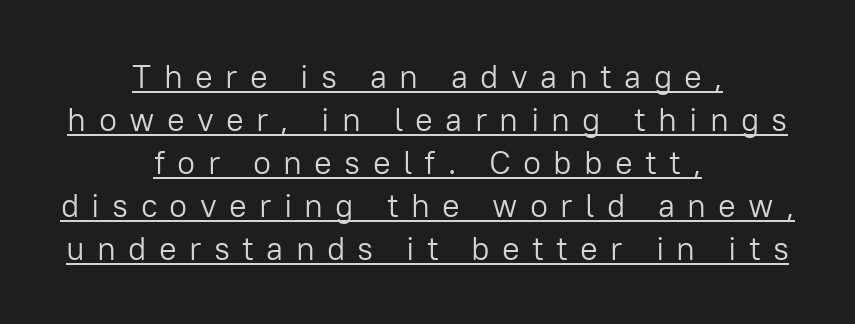
{"serif": "no", "italic": "no", "bold": "no", "weight": "light", "width": "normal", "stroke_contrast": "low", "x_height": "medium", "monospaced": "no", "underline": "yes", "align": "center", "line_spacing": "normal", "line_spacing_ratio": 1.3, "letter_spacing": "wide", "letter_spacing_em": 0.37, "glyph_px": 33}
